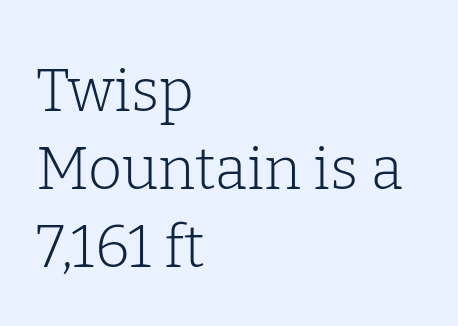
Q: Is the text bold? A: No.
Q: Is the text italic (slanted)? A: No, it is upright.
Q: Is the typeface a serif or a sans-serif typeface? A: Serif.
Q: Is the text underlined? A: No.
Q: How is the paragraph aligned? A: Left-aligned.
Q: Is the spacing between letters normal or unusually wide? A: Normal.
Q: Is the spacing between lines tight, normal or loose? A: Normal.
Q: Width (condensed, normal, or wide)? A: Normal.
Q: Stroke contrast? A: Low.
Q: x-height? A: Medium.
Q: Monospaced? A: No.
